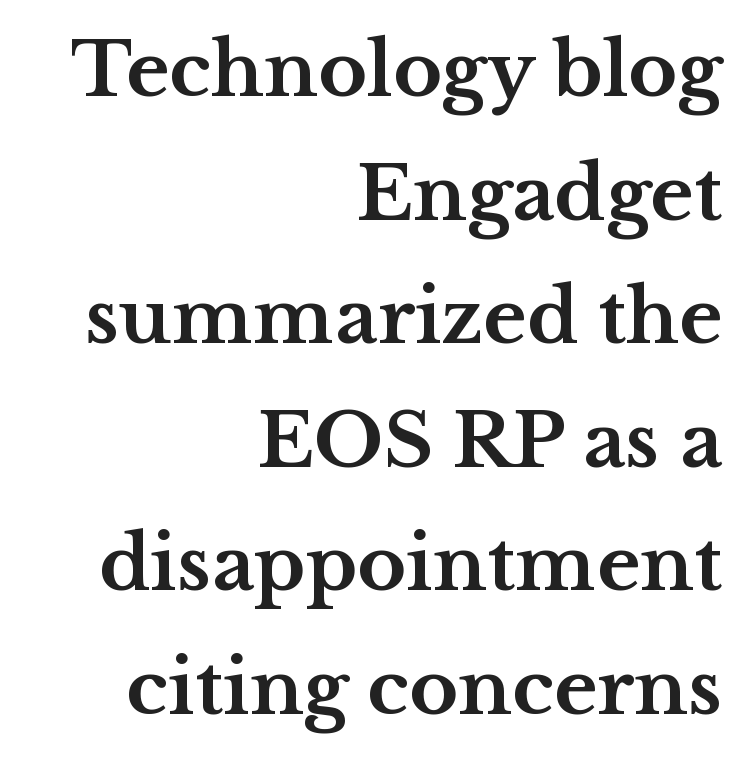
The image shows 74 px bold, wide serif type, upright; set right-aligned, normal line spacing (1.67x), normal letter spacing, not underlined; medium stroke contrast and a medium x-height.
